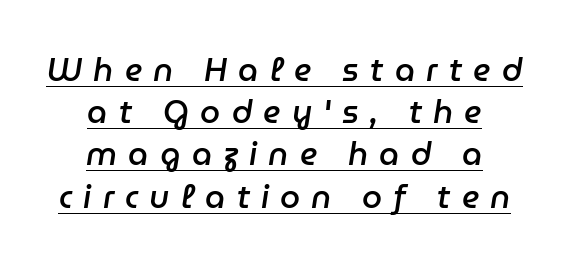
The image shows 32 px semibold type, italic (leaning right); set centered, normal line spacing (1.32x), unusually wide letter spacing (+0.35 em), underlined; low stroke contrast and a medium x-height.
